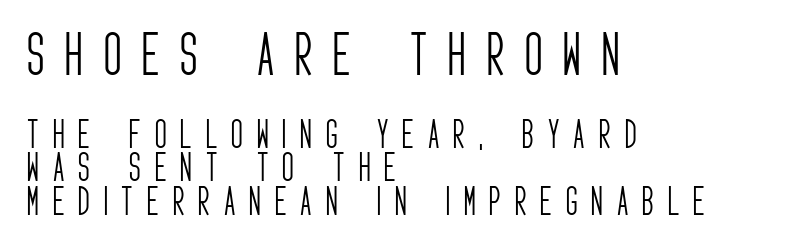
Q: Is the text bold? A: No.
Q: Is the text italic (slanted)? A: No, it is upright.
Q: Is the typeface a serif or a sans-serif typeface? A: Sans-serif.
Q: Is the text underlined? A: No.
Q: How is the paragraph aligned? A: Left-aligned.
Q: Is the spacing between letters normal or unusually wide? A: Unusually wide.
Q: Is the spacing between lines tight, normal or loose? A: Tight.
Q: Which block of text is set in a larger size, the first (top) or the second (bottom)? A: The first (top) one.
Q: Width (condensed, normal, or wide)? A: Condensed.
Q: Stroke contrast? A: Low.
Q: x-height? A: Large.
Q: Monospaced? A: No.
